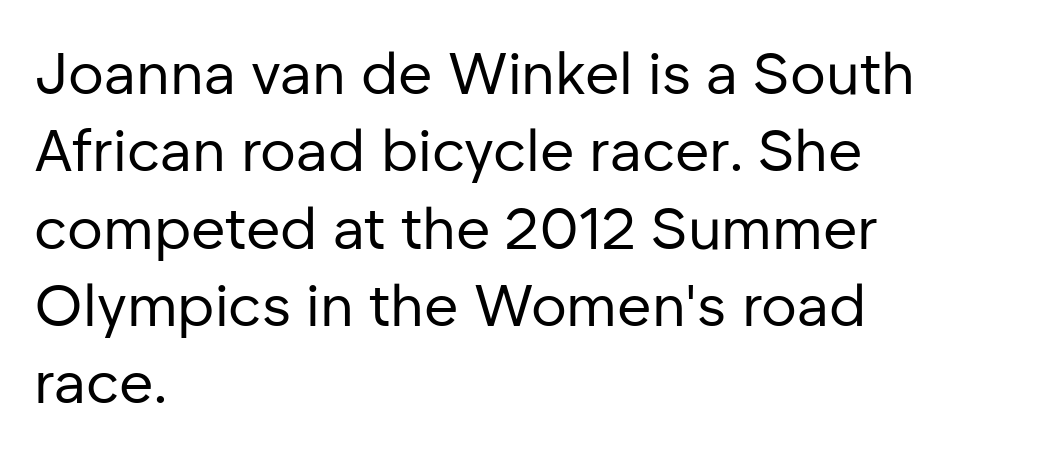
The image shows 59 px regular-weight sans-serif type, upright; set left-aligned, normal line spacing (1.31x), normal letter spacing, not underlined; low stroke contrast and a medium x-height.
